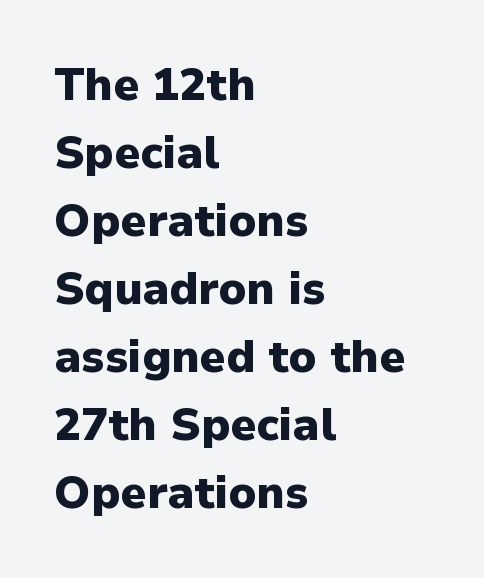
This sample has the flowing, uneven cadence of proportional lettering. Notice how the stems are strictly vertical — no italics here. The text block is weighted toward the left margin, trailing off unevenly rightward. No feet cap the strokes, marking this as sans-serif type. Descender tails drop into unmarked territory.
